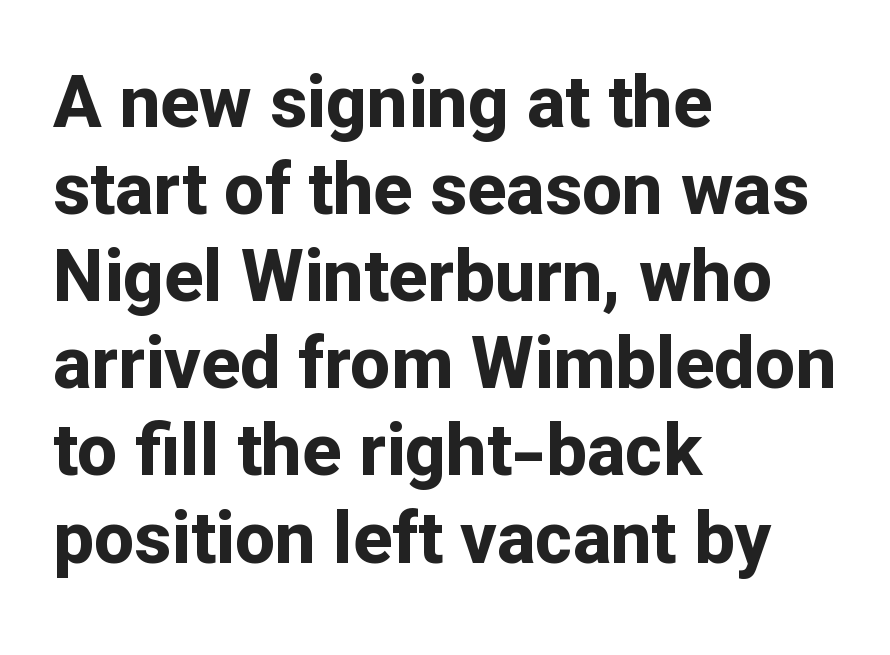
Notice how thick the strokes are: this is what a full bold looks like. The passage shown is typed in a proportional face where columns would drift. The specimen omits any rule beneath the text block's lines. Ascenders rise straight up at ninety degrees. The passage is arranged the way most books set body copy — flush left.
